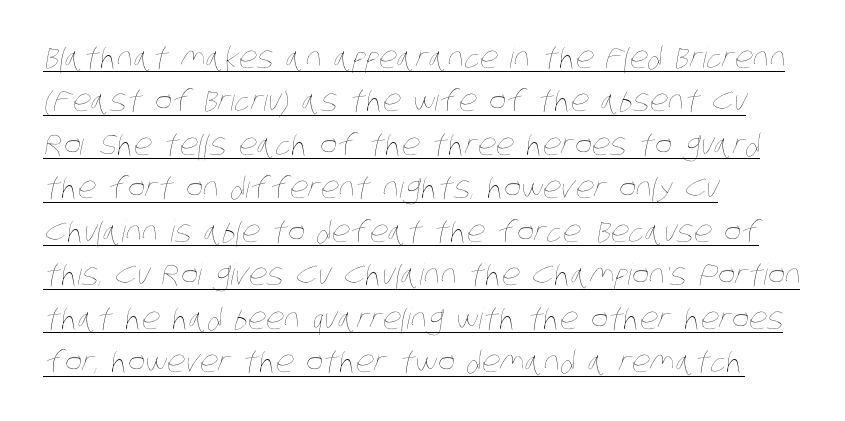
The image shows 29 px thin, condensed type; set left-aligned, normal line spacing (1.5x), normal letter spacing, underlined; low stroke contrast and a large x-height.
